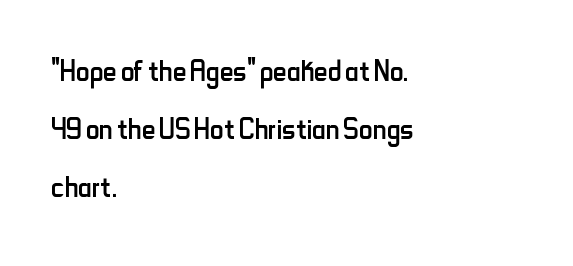
The image shows 38 px regular-weight, condensed sans-serif type, upright; set left-aligned, normal line spacing (1.52x), normal letter spacing, not underlined; low stroke contrast and a small x-height.
